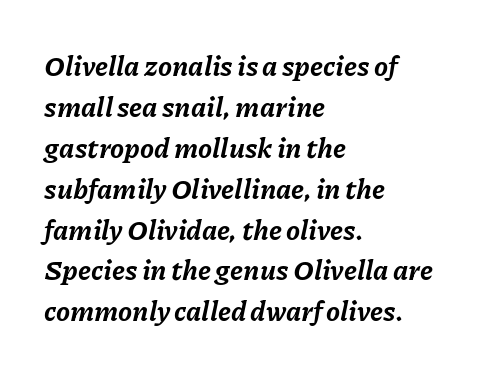
This rendering uses left alignment, leaving the right contour irregular. The gaps between neighbouring characters are ordinary and unremarkable. Heavy-handed strokes throughout: this text is bold. Rule under the text: the space is simply empty.
